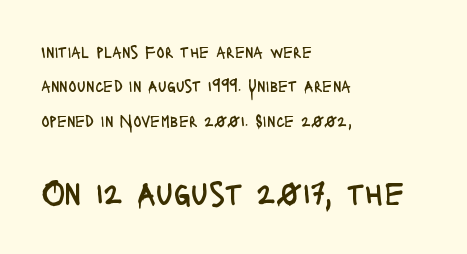
The rendering uses a large line-height, opening up the rows. If you drew a line through each stem, it would be perfectly vertical. The passage shown is not bold in any degree. A clean baseline with only descenders dipping below it.
